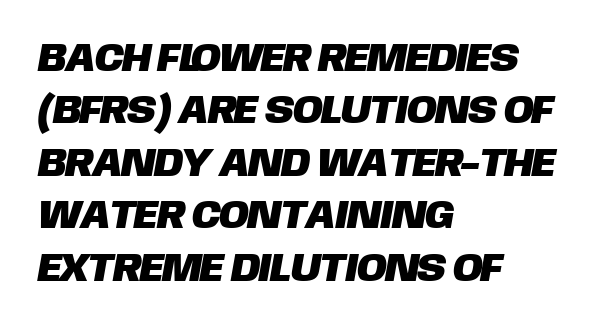
The image shows 40 px sans-serif type; set left-aligned, normal line spacing (1.31x), normal letter spacing, not underlined; low stroke contrast and a large x-height.
